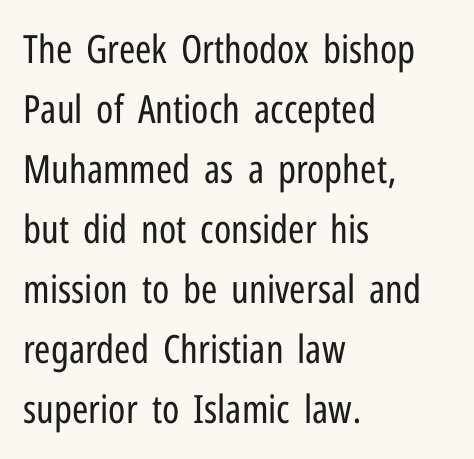
{"serif": "no", "italic": "no", "bold": "no", "weight": "regular", "width": "condensed", "stroke_contrast": "low", "x_height": "medium", "monospaced": "no", "underline": "no", "align": "left", "line_spacing": "normal", "line_spacing_ratio": 1.54, "letter_spacing": "normal", "letter_spacing_em": 0.0, "glyph_px": 39}
